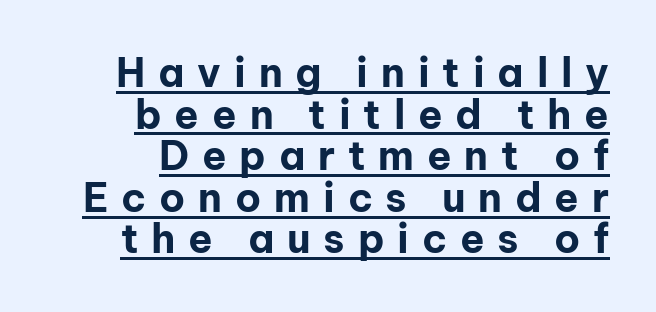
Q: Is the text bold? A: Yes.
Q: Is the text italic (slanted)? A: No, it is upright.
Q: Is the typeface a serif or a sans-serif typeface? A: Sans-serif.
Q: Is the text underlined? A: Yes.
Q: How is the paragraph aligned? A: Right-aligned.
Q: Is the spacing between letters normal or unusually wide? A: Unusually wide.
Q: Is the spacing between lines tight, normal or loose? A: Tight.
Q: Width (condensed, normal, or wide)? A: Normal.
Q: Stroke contrast? A: Low.
Q: x-height? A: Medium.
Q: Monospaced? A: No.
